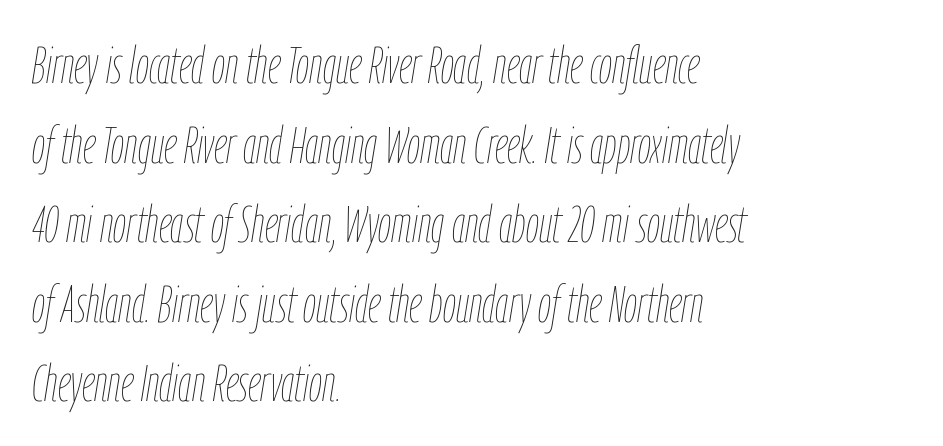
Slant detected: the letters are inclined. Does the leading feel generous? No, just average. Left-aligned paragraph, ragged on the right. Varying glyph widths throughout — classic text-font behaviour. The face looks like a standard text weight, possibly lighter. Glance below the letters and you will spot only blank space.
